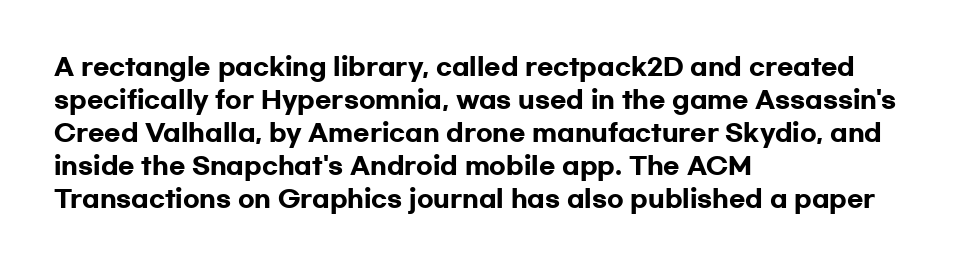
These lines keep a tight, regular rhythm from letter to letter. Heavy-handed strokes throughout: this text is bold. A normal amount of white space separates one row of letters from the next. The font's upright variant was chosen for this text. The string is rendered with underlining switched off. Which margin do the lines hug? The left one — the right edge is uneven.
